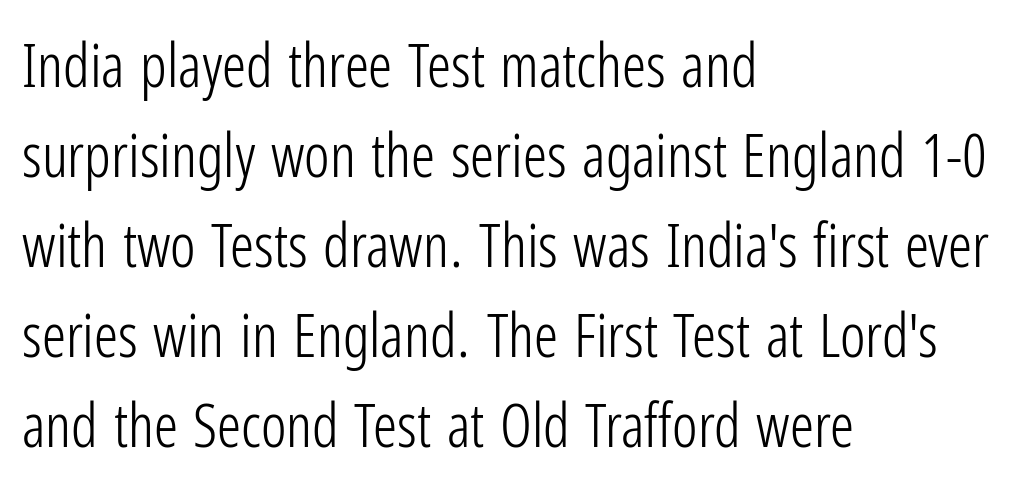
The image shows 60 px light, condensed sans-serif type, upright; set left-aligned, normal line spacing (1.5x), normal letter spacing, not underlined; low stroke contrast and a medium x-height.
